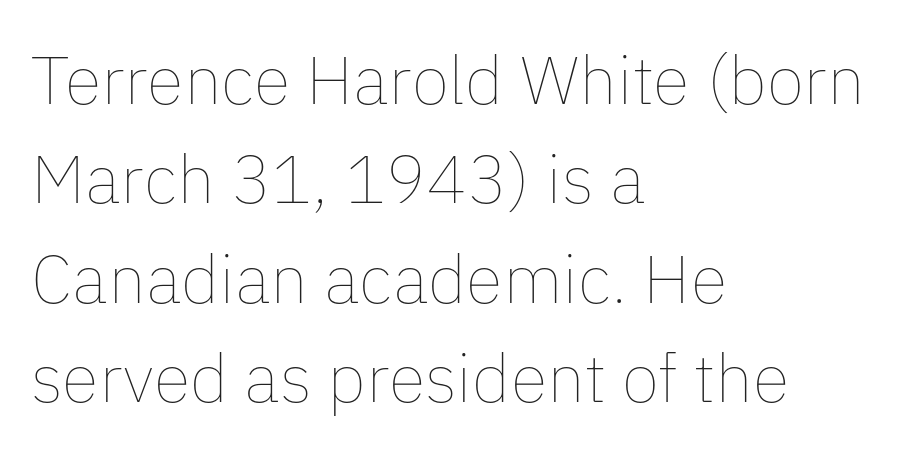
{"italic": "no", "bold": "no", "weight": "thin", "width": "normal", "stroke_contrast": "low", "x_height": "medium", "monospaced": "no", "underline": "no", "align": "left", "line_spacing": "normal", "line_spacing_ratio": 1.46, "letter_spacing": "normal", "letter_spacing_em": 0.0, "glyph_px": 68}
